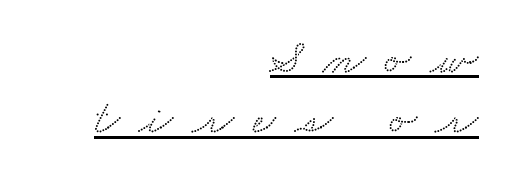
{"serif": "yes", "width": "wide", "stroke_contrast": "low", "x_height": "small", "monospaced": "no", "underline": "yes", "align": "right", "line_spacing_ratio": 1.23, "letter_spacing": "wide", "letter_spacing_em": 0.39, "glyph_px": 49}
